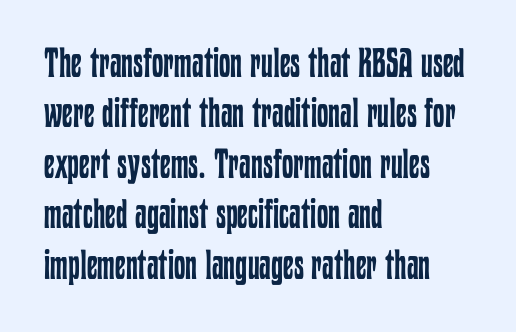
The image shows 41 px regular-weight, condensed type, upright; set left-aligned, line spacing 1.23x, normal letter spacing, not underlined; low stroke contrast and a medium x-height.
